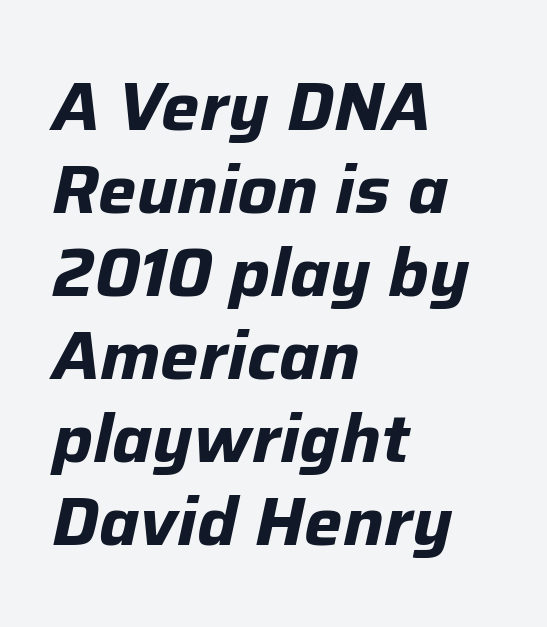
The image shows 68 px bold type, italic (leaning right); set left-aligned, line spacing 1.22x, normal letter spacing, not underlined; low stroke contrast and a medium x-height.
